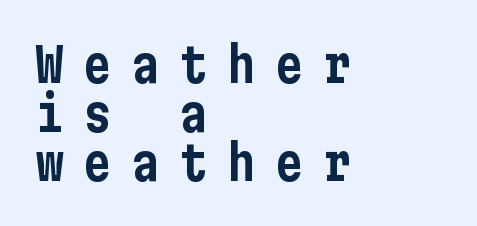
{"serif": "no", "italic": "no", "width": "condensed", "stroke_contrast": "low", "x_height": "medium", "underline": "no", "align": "left", "line_spacing": "tight", "line_spacing_ratio": 1.02, "letter_spacing": "wide", "letter_spacing_em": 0.4, "glyph_px": 48}
